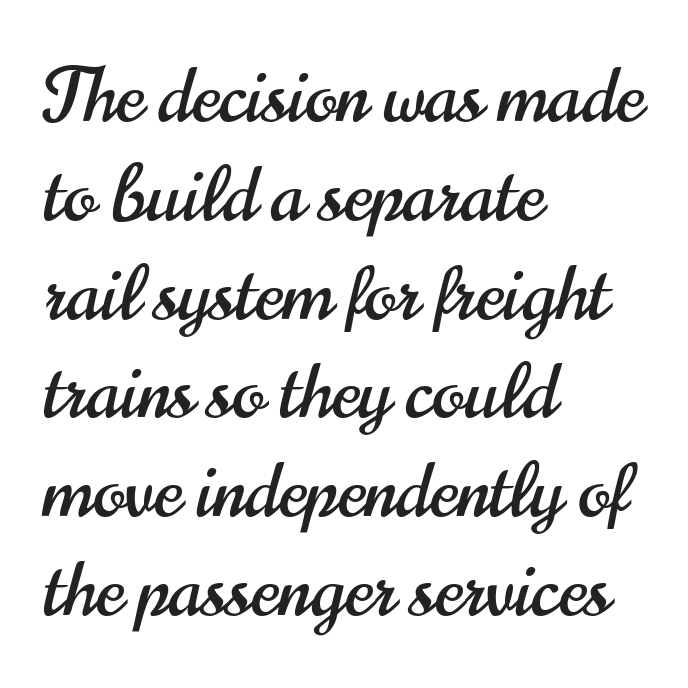
The words here are not underlined. The lines in this sample share a left origin and differ only in where they stop. The passage shown stacks its lines at a standard gap. Classification — sans serif. Between one letter and the next there's only the usual sliver of space.
